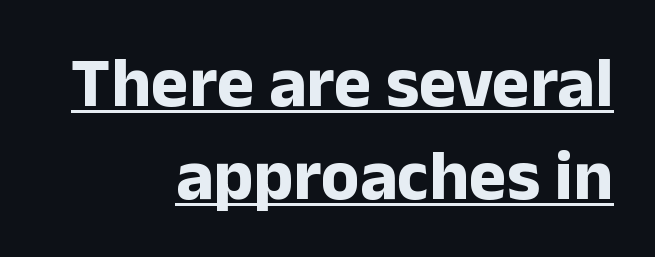
The image shows 71 px bold sans-serif type, upright; set right-aligned, normal line spacing (1.31x), normal letter spacing, underlined; low stroke contrast and a medium x-height.
